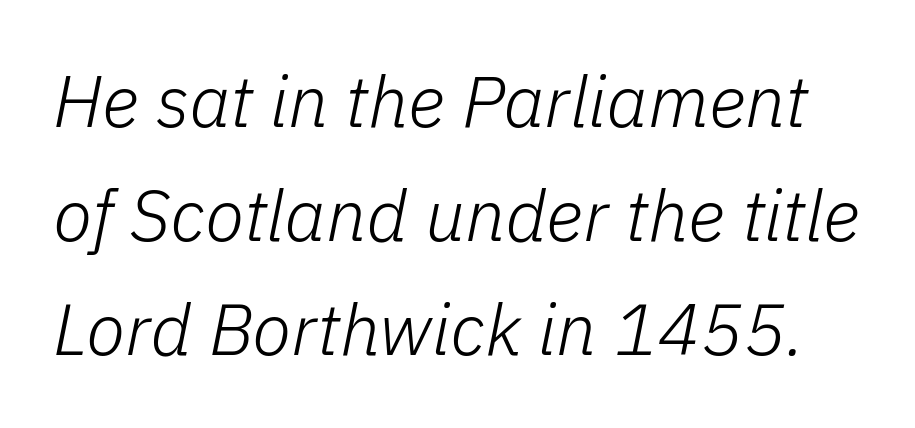
Slant detected: the letters are inclined. Proportional: the letters do not fall into vertical columns. Caption: face not bold, strokes unweighted. Underline: absent. You could call the tracking neutral — neither tight nor loose.
